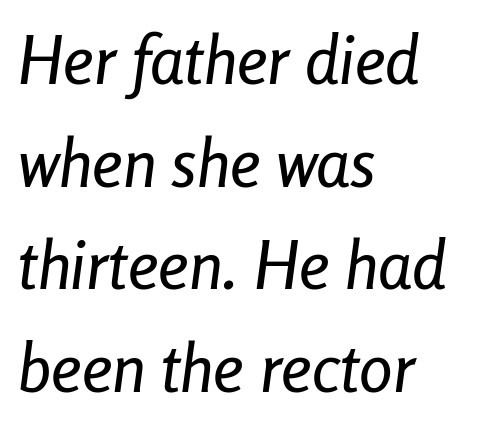
Q: Is the text italic (slanted)? A: Yes, it leans right by about 8 degrees.
Q: Is the text underlined? A: No.
Q: How is the paragraph aligned? A: Left-aligned.
Q: Is the spacing between letters normal or unusually wide? A: Normal.
Q: Is the spacing between lines tight, normal or loose? A: Normal.
Q: Width (condensed, normal, or wide)? A: Condensed.
Q: Stroke contrast? A: Low.
Q: x-height? A: Medium.
Q: Monospaced? A: No.
